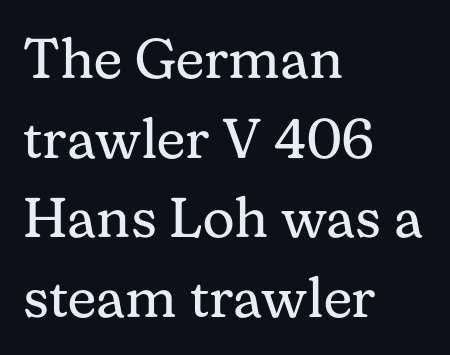
Q: Is the text bold? A: No.
Q: Is the text italic (slanted)? A: No, it is upright.
Q: Is the typeface a serif or a sans-serif typeface? A: Serif.
Q: Is the text underlined? A: No.
Q: How is the paragraph aligned? A: Left-aligned.
Q: Is the spacing between letters normal or unusually wide? A: Normal.
Q: Is the spacing between lines tight, normal or loose? A: Normal.
Q: Width (condensed, normal, or wide)? A: Normal.
Q: Stroke contrast? A: Medium.
Q: x-height? A: Medium.
Q: Monospaced? A: No.
